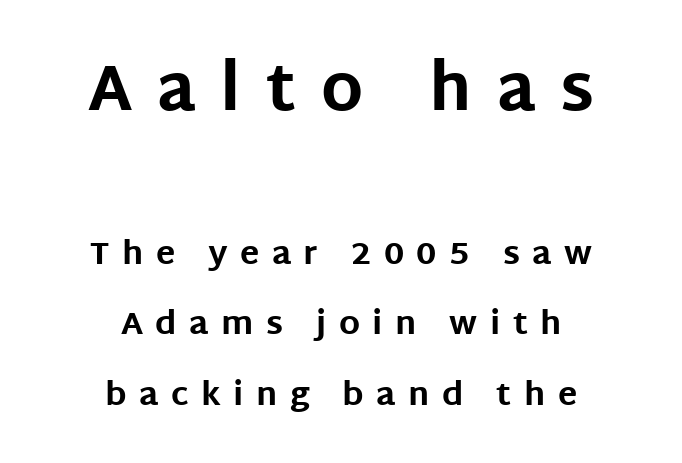
{"serif": "no", "italic": "no", "bold": "yes", "weight": "bold", "width": "normal", "stroke_contrast": "low", "x_height": "large", "monospaced": "no", "underline": "no", "align": "center", "line_spacing": "loose", "line_spacing_ratio": 2.19, "letter_spacing": "wide", "letter_spacing_em": 0.39, "larger_block": "first", "size_ratio": 2.0, "glyph_px": 64}
